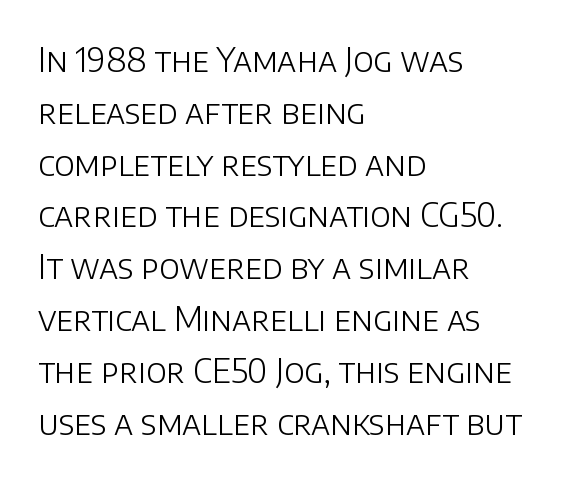
{"serif": "no", "italic": "no", "bold": "no", "weight": "light", "width": "normal", "stroke_contrast": "low", "x_height": "large", "monospaced": "no", "underline": "no", "align": "left", "line_spacing": "normal", "line_spacing_ratio": 1.57, "letter_spacing": "normal", "letter_spacing_em": 0.0, "glyph_px": 33}
